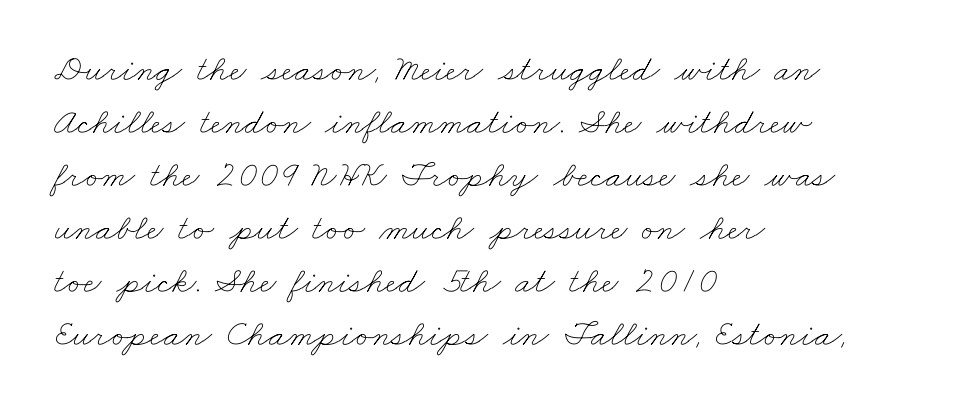
Compared with a centered layout, this one pins lines to the left instead. Vertically, the passage feels balanced, rows spaced as you'd expect. You could not count columns in this text — the font is proportionally spaced. Any mark beneath the type? The region is blank. Default kerning and tracking; the words read as compact shapes. The face looks like a standard text weight, possibly lighter.
